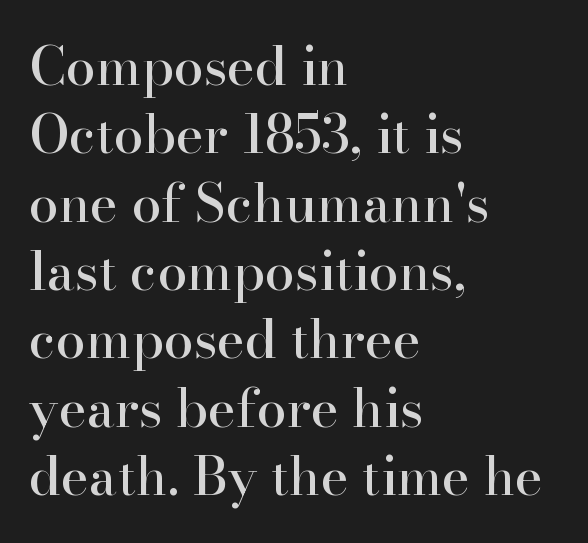
Here the glyphs are tracked normally, forming tight word shapes. Ascenders rise straight up at ninety degrees. The lines sit at an ordinary, default distance from one another. Does the copy run flush right? No — it runs flush left.
